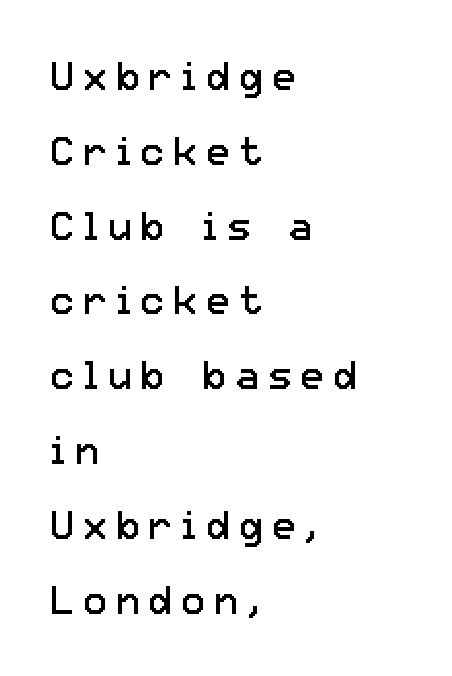
Q: Is the text bold? A: No.
Q: Is the text italic (slanted)? A: No, it is upright.
Q: Is the typeface a serif or a sans-serif typeface? A: Sans-serif.
Q: Is the text underlined? A: No.
Q: How is the paragraph aligned? A: Left-aligned.
Q: Is the spacing between letters normal or unusually wide? A: Unusually wide.
Q: Width (condensed, normal, or wide)? A: Normal.
Q: Stroke contrast? A: Low.
Q: x-height? A: Medium.
Q: Monospaced? A: No.
